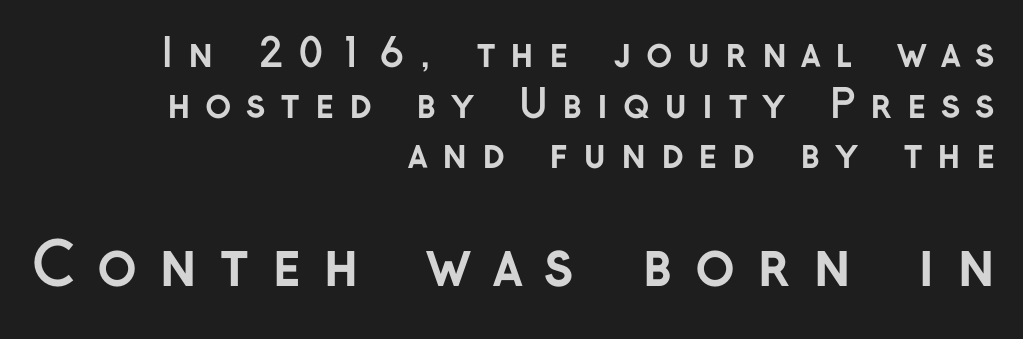
Do the characters align in a grid? No, the font is proportional. Normally led — the rows are evenly, conventionally spaced. Rendered with straight, roman letterforms. The paragraph shown leans on its right margin.
